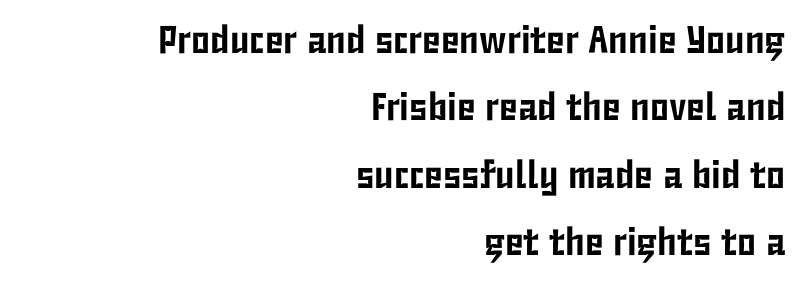
{"serif": "no", "italic": "no", "width": "condensed", "stroke_contrast": "low", "x_height": "medium", "monospaced": "no", "underline": "no", "align": "right", "line_spacing_ratio": 1.73, "letter_spacing": "normal", "letter_spacing_em": 0.0, "glyph_px": 39}
